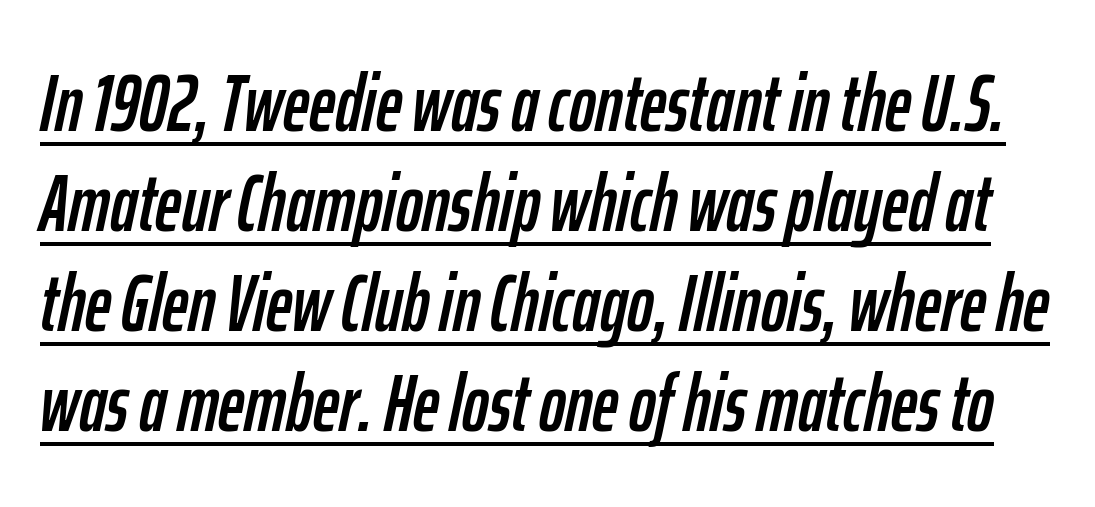
Think of a printed novel: that variable character pitch is what you see here. Default kerning and tracking; the words read as compact shapes. The passage shown stacks its lines at a standard gap. Tall strokes in this sample are angled rather than plumb.
